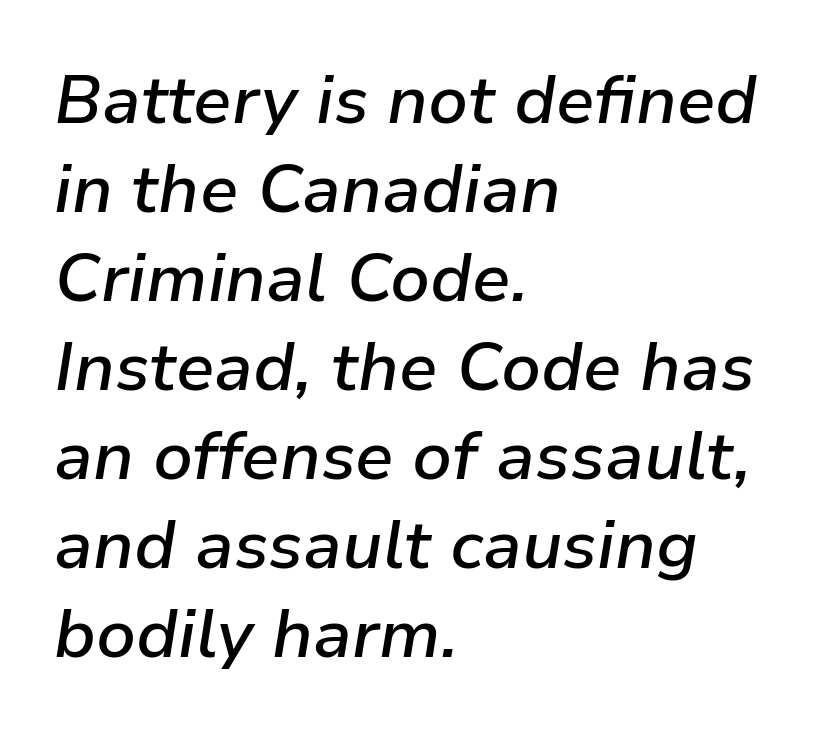
Q: Is the text bold? A: Semi-bold.
Q: Is the text italic (slanted)? A: Yes, it leans right by about 9 degrees.
Q: Is the text underlined? A: No.
Q: How is the paragraph aligned? A: Left-aligned.
Q: Is the spacing between letters normal or unusually wide? A: Normal.
Q: Is the spacing between lines tight, normal or loose? A: Normal.
Q: Width (condensed, normal, or wide)? A: Normal.
Q: Stroke contrast? A: Low.
Q: x-height? A: Medium.
Q: Monospaced? A: No.
